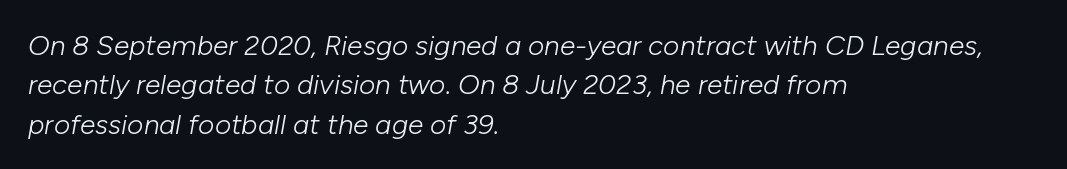
{"italic": "yes", "lean": "right", "slant_degrees": 10, "bold": "no", "weight": "light", "width": "normal", "stroke_contrast": "low", "x_height": "medium", "monospaced": "no", "underline": "no", "align": "left", "line_spacing": "normal", "line_spacing_ratio": 1.41, "letter_spacing": "normal", "letter_spacing_em": 0.0, "glyph_px": 28}
